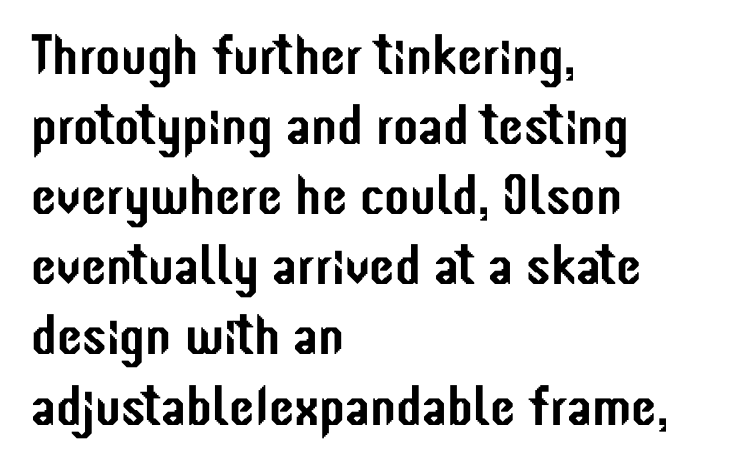
{"serif": "no", "italic": "no", "width": "condensed", "stroke_contrast": "low", "x_height": "medium", "monospaced": "no", "underline": "no", "align": "left", "line_spacing_ratio": 1.23, "letter_spacing": "normal", "letter_spacing_em": 0.0, "glyph_px": 57}
